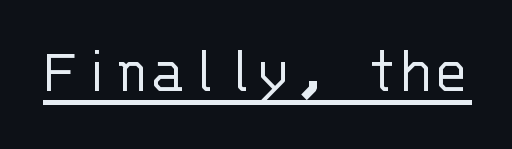
The image shows 66 px light sans-serif type, upright, monospaced; set normal letter spacing, underlined; low stroke contrast and a large x-height.
